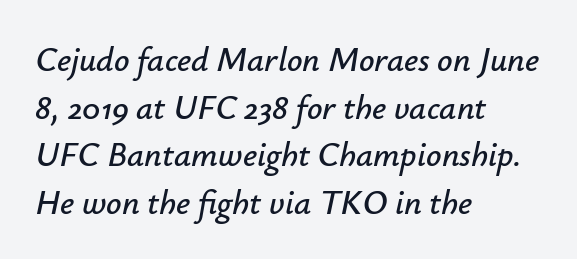
Q: Is the text italic (slanted)? A: Yes, it leans right by about 12 degrees.
Q: Is the text underlined? A: No.
Q: How is the paragraph aligned? A: Left-aligned.
Q: Is the spacing between letters normal or unusually wide? A: Normal.
Q: Is the spacing between lines tight, normal or loose? A: Normal.
Q: Width (condensed, normal, or wide)? A: Normal.
Q: Stroke contrast? A: Low.
Q: x-height? A: Small.
Q: Monospaced? A: No.
